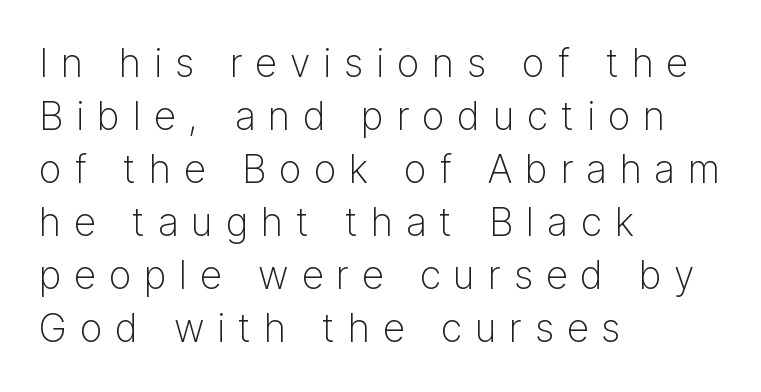
The block of text has a typical density, with ordinary space between rows. The tracking jumps out immediately: characters are airy and widely separated. Check where the strokes stop: nothing finishes them off — pure sans. The specimen omits any rule beneath the text block's lines. Typeset ragged right — the left edge is the straight one.
